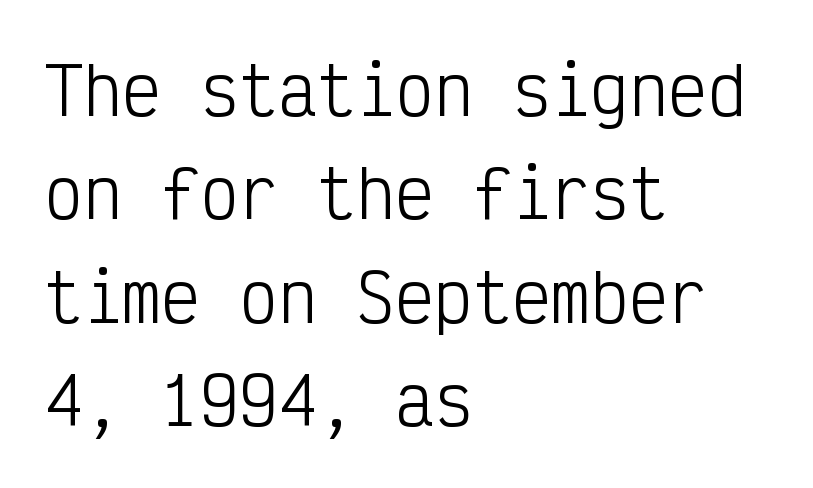
A typesetter would call this monospace, since all characters share one set width. Are there feet on the stems? There aren't — it's a sans. The leading is moderate, giving the passage an even texture. The setting favours the left margin, as ordinary paragraphs usually do. Honestly, there is no underline to notice here at all.
